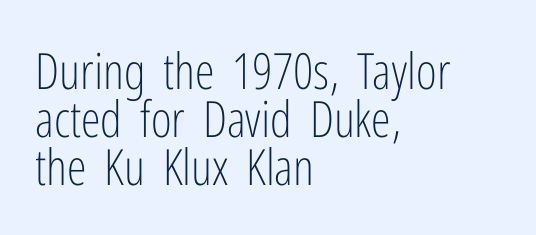
The letters advance in unequal steps, a hallmark of proportional type. Stems here are at most as thick as an everyday book face. Nope, not italic — everything's standing straight. The font family rendered here belongs to the sans-serif group. These lines keep a tight, regular rhythm from letter to letter.
